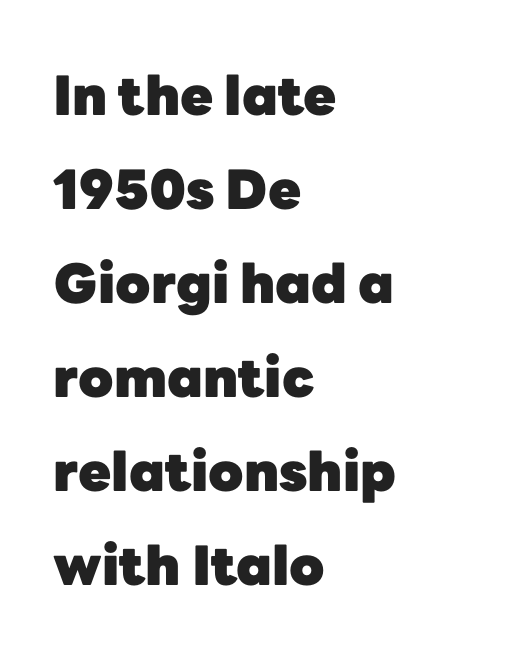
Underline: absent. Tracking here is standard; glyphs follow each other at the usual distance. Do the characters align in a grid? No, the font is proportional. A typesetter would label this face a sans. Horizontal alignment here is leftward, the default for most running prose.
